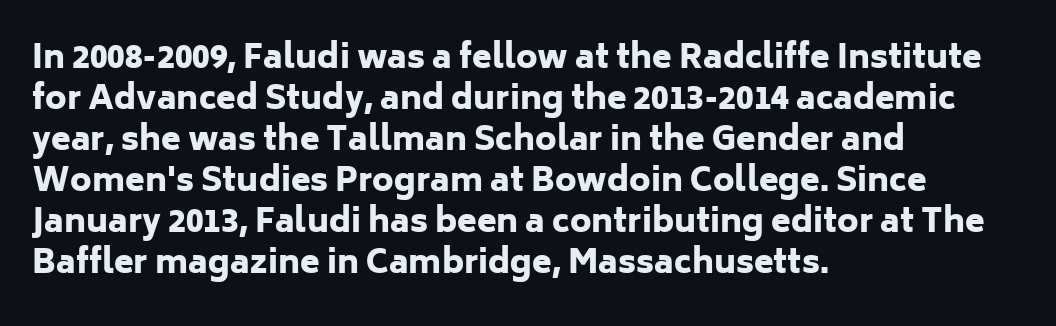
{"serif": "no", "italic": "no", "bold": "yes", "weight": "heavy", "width": "normal", "stroke_contrast": "low", "x_height": "medium", "monospaced": "no", "underline": "no", "align": "left", "line_spacing": "normal", "line_spacing_ratio": 1.28, "letter_spacing": "normal", "letter_spacing_em": 0.0, "glyph_px": 32}
